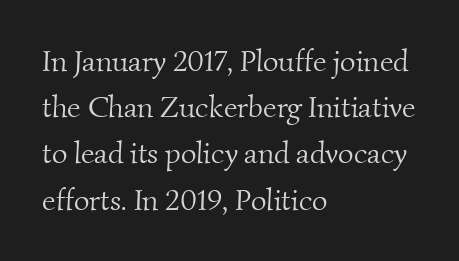
The image shows 30 px light serif type; set left-aligned, normal line spacing (1.54x), normal letter spacing, not underlined; medium stroke contrast and a small x-height.
